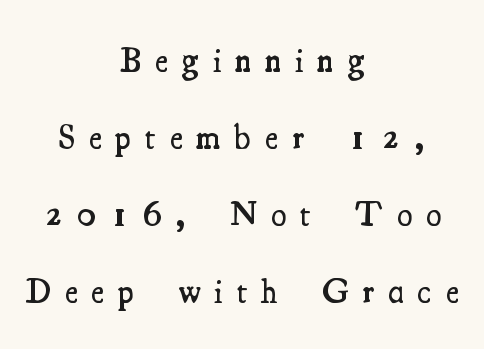
{"serif": "yes", "italic": "no", "bold": "semi", "weight": "semibold", "width": "condensed", "stroke_contrast": "medium", "x_height": "small", "monospaced": "no", "underline": "no", "align": "center", "line_spacing": "loose", "line_spacing_ratio": 2.26, "letter_spacing": "wide", "letter_spacing_em": 0.42, "glyph_px": 34}
